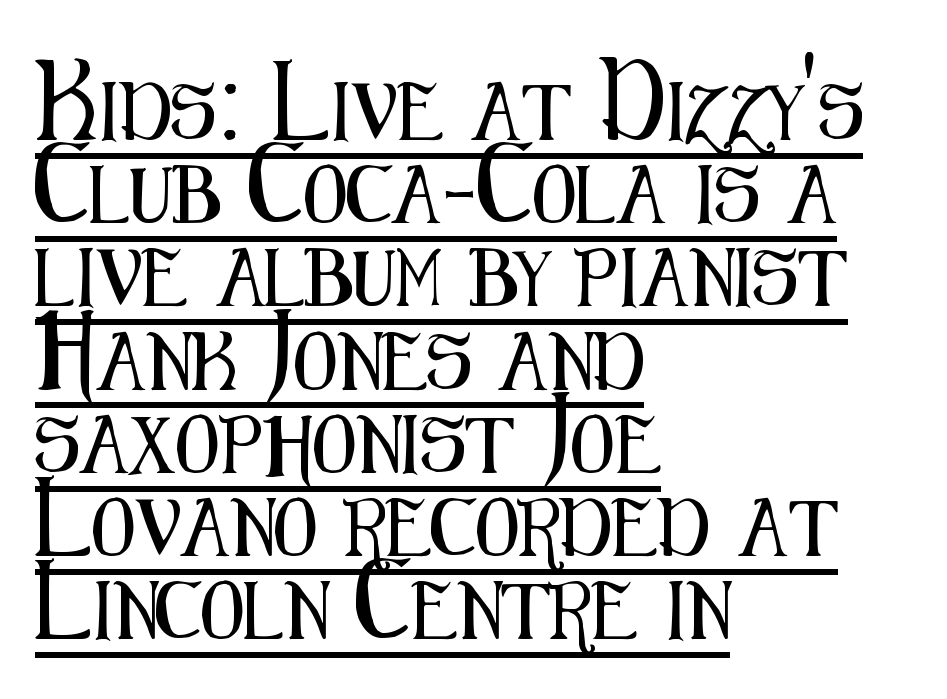
The specimen includes a rule beneath the text block's lines. This block has exactly the height ordinary leading produces. Default kerning and tracking; the words read as compact shapes. Typeset ragged right — the left edge is the straight one. Quick note: not italic, upright.
